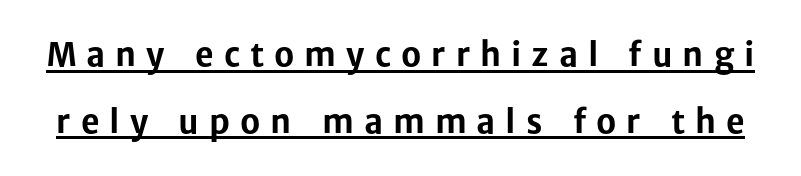
The image shows 32 px bold sans-serif type, upright; set loose line spacing (2.08x), unusually wide letter spacing (+0.31 em), underlined; low stroke contrast and a medium x-height.
